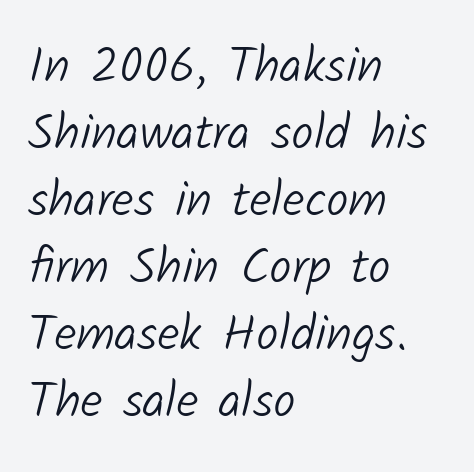
{"serif": "no", "bold": "no", "weight": "light", "width": "normal", "stroke_contrast": "low", "x_height": "medium", "monospaced": "no", "underline": "no", "align": "left", "line_spacing": "normal", "line_spacing_ratio": 1.34, "letter_spacing": "normal", "letter_spacing_em": 0.0, "glyph_px": 50}
